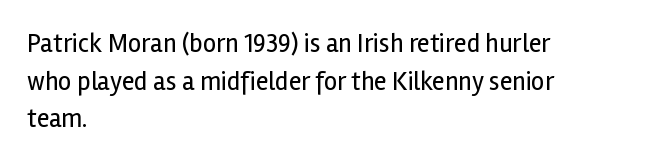
The image shows 26 px text type, upright; set left-aligned, normal line spacing (1.45x), normal letter spacing, not underlined.
